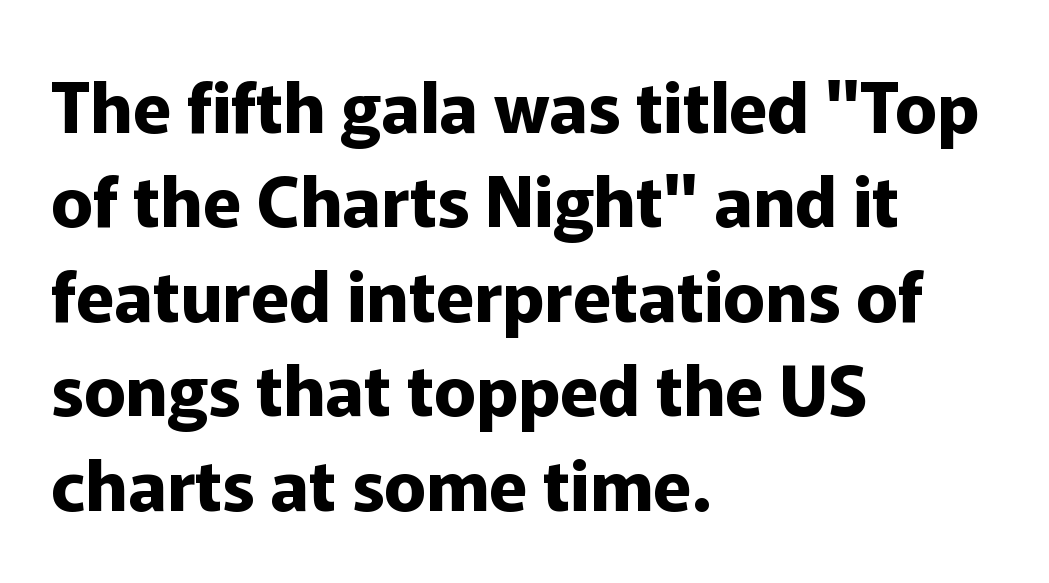
The line-height multiplier appears to be the usual default. This is sans-serif lettering, the kind often seen on screens and signage. The rendering keeps characters at their native spacing. The lines are quadded left. This sample has the flowing, uneven cadence of proportional lettering.
